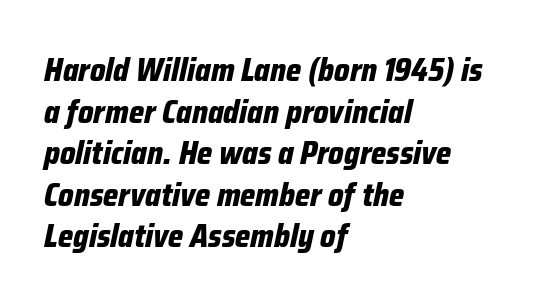
Q: Is the text bold? A: Yes.
Q: Is the text italic (slanted)? A: Yes, it leans right by about 12 degrees.
Q: Is the text underlined? A: No.
Q: How is the paragraph aligned? A: Left-aligned.
Q: Is the spacing between letters normal or unusually wide? A: Normal.
Q: Is the spacing between lines tight, normal or loose? A: Normal.
Q: Width (condensed, normal, or wide)? A: Condensed.
Q: Stroke contrast? A: Low.
Q: x-height? A: Medium.
Q: Monospaced? A: No.
